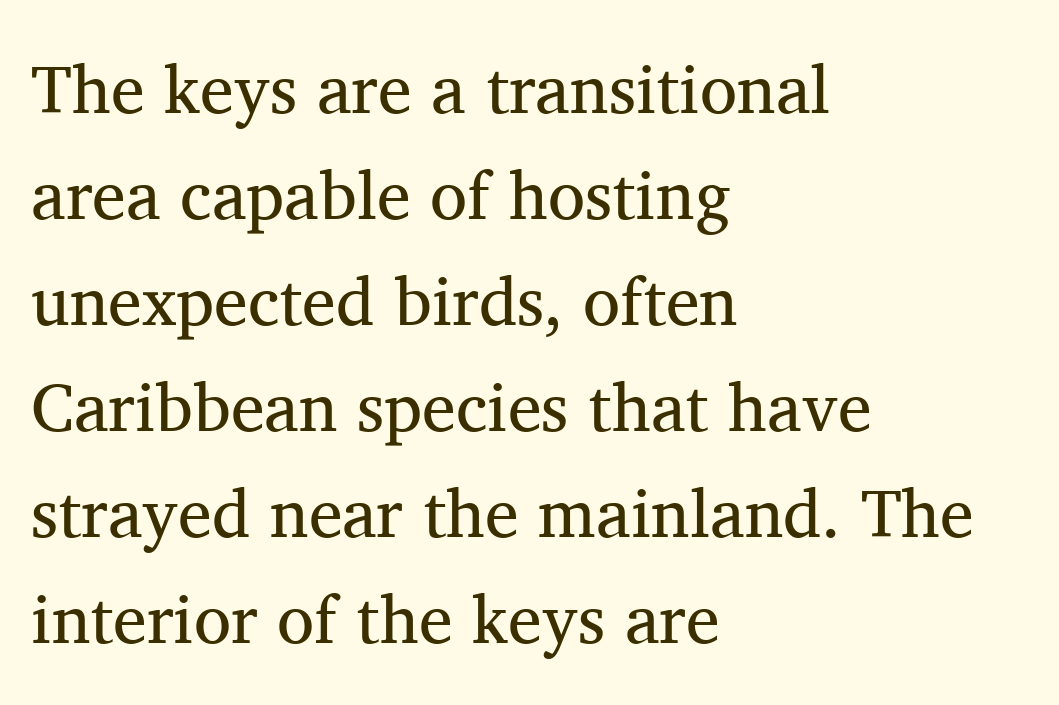
Q: Is the text bold? A: No.
Q: Is the text italic (slanted)? A: No, it is upright.
Q: Is the typeface a serif or a sans-serif typeface? A: Serif.
Q: Is the text underlined? A: No.
Q: How is the paragraph aligned? A: Left-aligned.
Q: Is the spacing between letters normal or unusually wide? A: Normal.
Q: Is the spacing between lines tight, normal or loose? A: Normal.
Q: Width (condensed, normal, or wide)? A: Normal.
Q: Stroke contrast? A: Medium.
Q: x-height? A: Medium.
Q: Monospaced? A: No.
